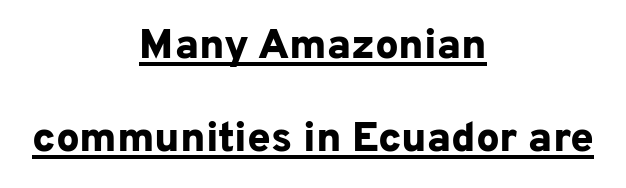
{"serif": "no", "italic": "no", "bold": "yes", "weight": "bold", "width": "normal", "stroke_contrast": "low", "x_height": "medium", "monospaced": "no", "underline": "yes", "align": "center", "line_spacing": "loose", "line_spacing_ratio": 2.21, "letter_spacing": "normal", "letter_spacing_em": 0.0, "glyph_px": 42}
